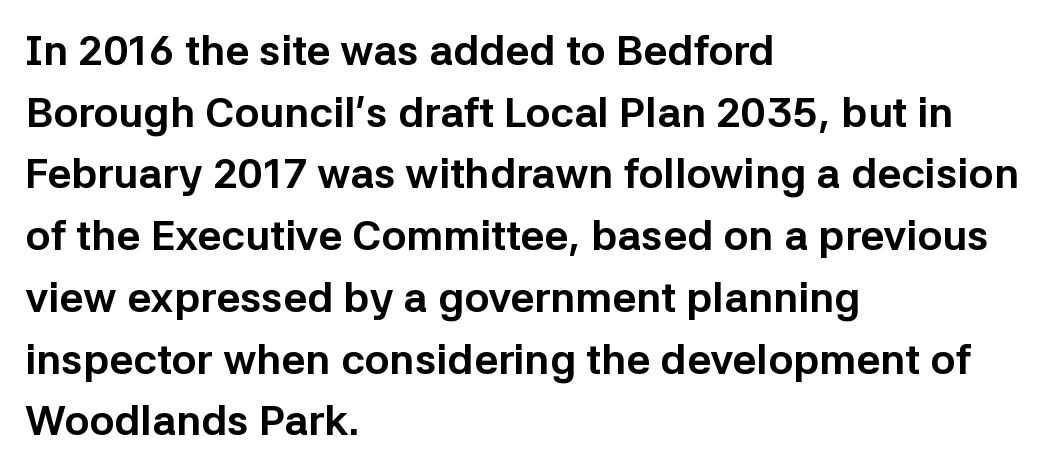
The image shows 42 px bold sans-serif type, upright; set left-aligned, normal line spacing (1.47x), normal letter spacing, not underlined; low stroke contrast and a medium x-height.
